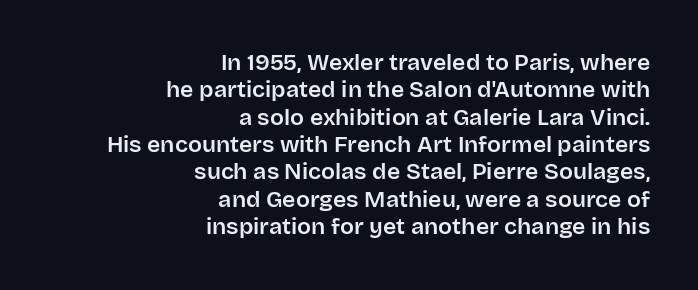
These lines are set flush right with a ragged left edge. This sample uses plain, unmodified letter spacing. No word sits above an underline. A typesetter would mark this as roman, not italic.
